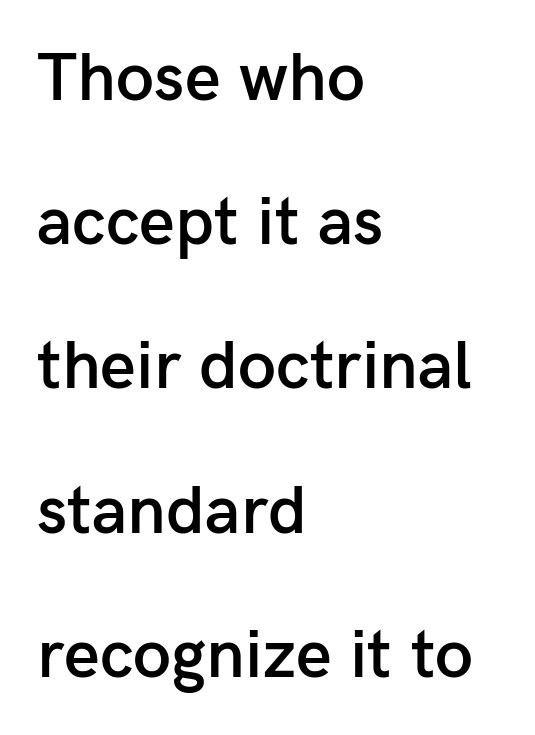
Ascenders rise straight up at ninety degrees. Stroke thickness is moderately raised; the sample reads as semibold. Students, observe: this is what heavily led, spacious text looks like. Nothing sits at the stroke ends, so this counts as sans-serif.
